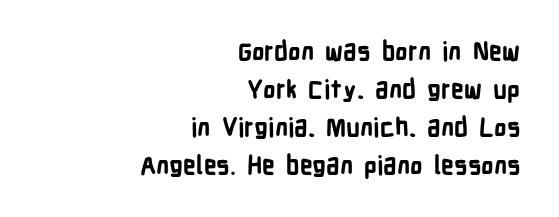
Right-aligned paragraph, ragged on the left. Vertical spacing — default. As a designer I'd log this as weight 700, bold. Beneath every word, the page is bare.
